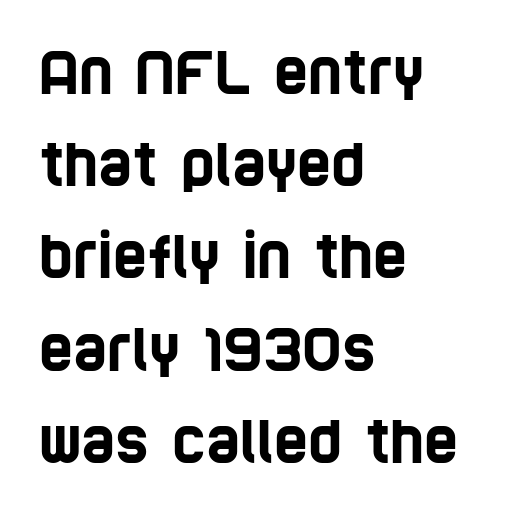
Q: Is the typeface a serif or a sans-serif typeface? A: Sans-serif.
Q: Is the text underlined? A: No.
Q: How is the paragraph aligned? A: Left-aligned.
Q: Is the spacing between letters normal or unusually wide? A: Normal.
Q: Is the spacing between lines tight, normal or loose? A: Normal.
Q: Width (condensed, normal, or wide)? A: Condensed.
Q: Stroke contrast? A: Low.
Q: x-height? A: Large.
Q: Monospaced? A: No.
